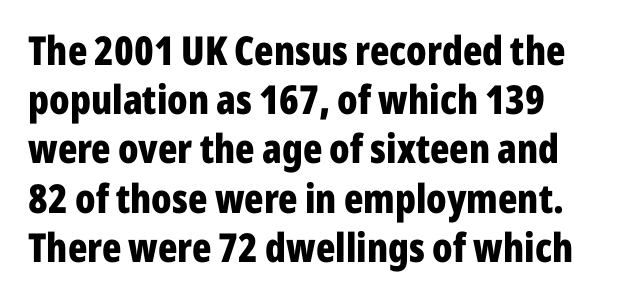
Q: Is the text bold? A: Yes.
Q: Is the text italic (slanted)? A: No, it is upright.
Q: Is the typeface a serif or a sans-serif typeface? A: Sans-serif.
Q: Is the text underlined? A: No.
Q: Is the spacing between letters normal or unusually wide? A: Normal.
Q: Width (condensed, normal, or wide)? A: Condensed.
Q: Stroke contrast? A: Low.
Q: x-height? A: Medium.
Q: Monospaced? A: No.
